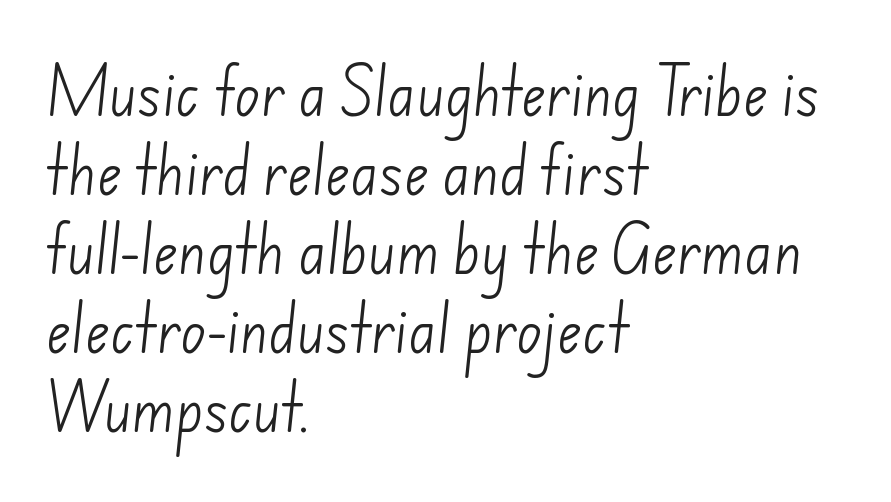
A typesetter would call this zero additional tracking. This sample keeps an unexceptional amount of space between lines. Descender tails drop into unmarked territory. The passage shown is typeset with a sans-serif family. Weight: regular or lighter.
